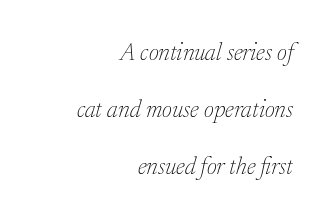
The image shows 24 px text type, italic (leaning right); set right-aligned, loose line spacing (2.37x), normal letter spacing, not underlined.
